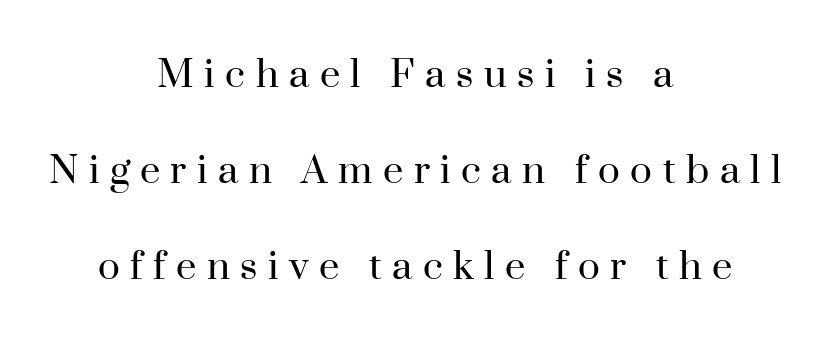
The text was rendered using a seriffed face with decorative stroke endings. Notice the wide empty band between every row — that's loose leading. No heavy texture on the line: the type isn't bold. Spacing between characters has been opened up far beyond the box default. You could not count columns in this text — the font is proportionally spaced. The specimen reads as upright at a glance.
